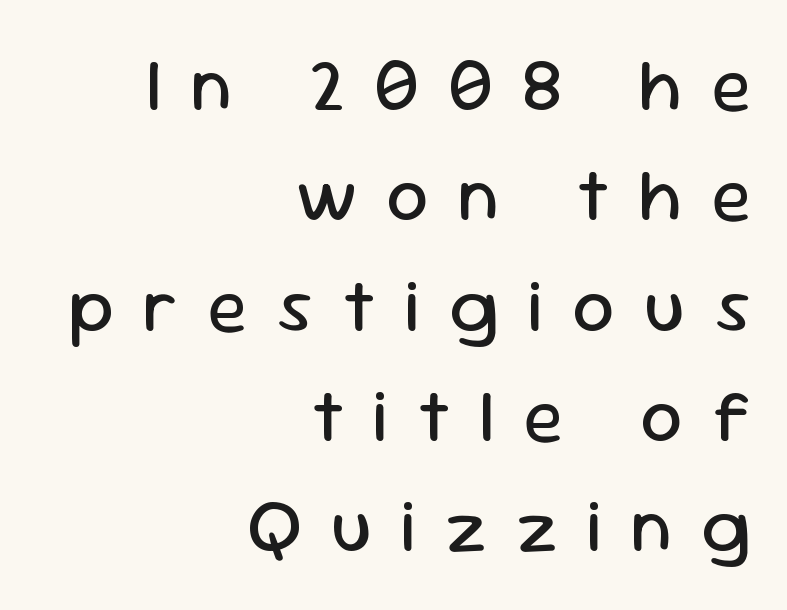
Q: Is the text bold? A: No.
Q: Is the text italic (slanted)? A: No, it is upright.
Q: Is the typeface a serif or a sans-serif typeface? A: Sans-serif.
Q: Is the text underlined? A: No.
Q: How is the paragraph aligned? A: Right-aligned.
Q: Is the spacing between letters normal or unusually wide? A: Unusually wide.
Q: Is the spacing between lines tight, normal or loose? A: Normal.
Q: Width (condensed, normal, or wide)? A: Normal.
Q: Stroke contrast? A: Low.
Q: x-height? A: Medium.
Q: Monospaced? A: No.
